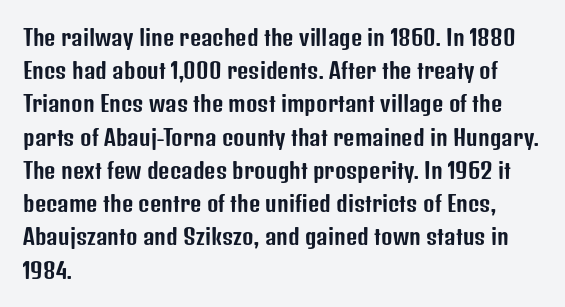
The image shows 22 px text type, upright; set left-aligned, normal line spacing (1.51x), normal letter spacing, not underlined.
